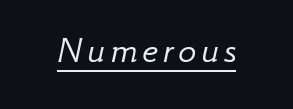
The letterforms sit at book weight or below. The face used here appears with an underline applied. It's the slanting kind of type. The passage shown is typed in a proportional face where columns would drift.
